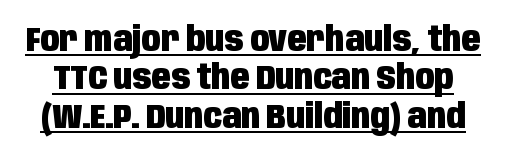
The image shows 35 px heavy, condensed sans-serif type, upright; set tight line spacing (1.1x), normal letter spacing, underlined; low stroke contrast and a large x-height.
